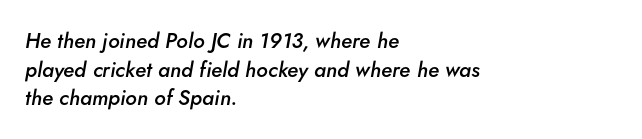
Q: Is the text bold? A: Semi-bold.
Q: Is the text italic (slanted)? A: Yes, it leans right by about 5 degrees.
Q: Is the text underlined? A: No.
Q: How is the paragraph aligned? A: Left-aligned.
Q: Is the spacing between letters normal or unusually wide? A: Normal.
Q: Is the spacing between lines tight, normal or loose? A: Normal.
